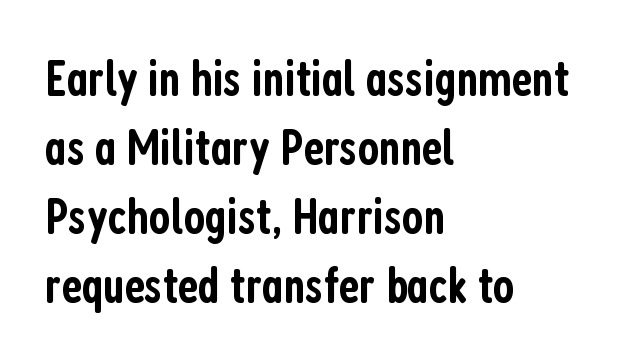
{"serif": "no", "italic": "no", "bold": "semi", "weight": "semibold", "width": "condensed", "stroke_contrast": "low", "x_height": "medium", "monospaced": "no", "underline": "no", "align": "left", "line_spacing": "normal", "line_spacing_ratio": 1.35, "letter_spacing": "normal", "letter_spacing_em": 0.0, "glyph_px": 51}
